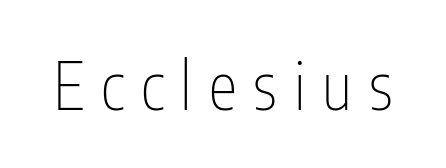
The axis of the letterforms is exactly vertical. Clear beneath every line of the passage. Think of a printed novel: that variable character pitch is what you see here. Check where the strokes stop: nothing finishes them off — pure sans. Is the letter spacing exaggerated? Yes — the characters are pushed far apart.
